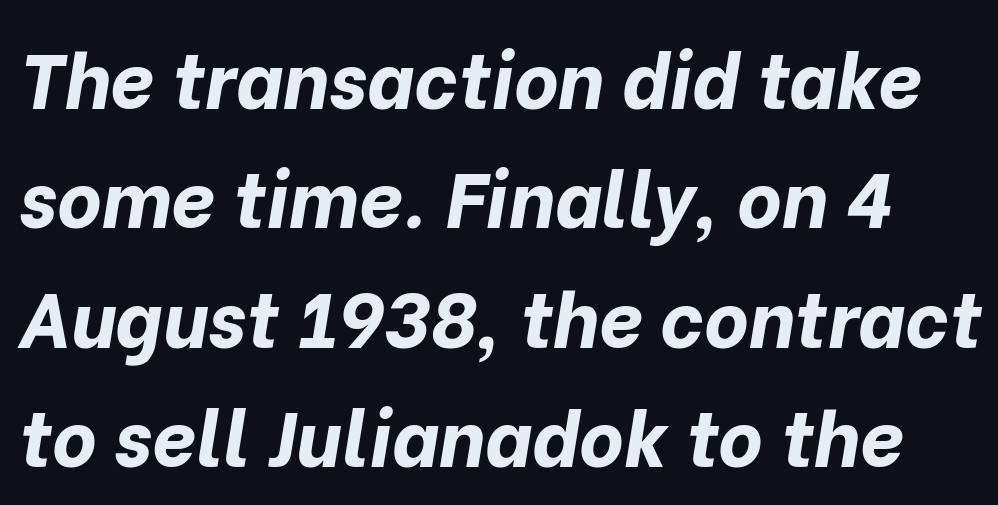
Do the characters align in a grid? No, the font is proportional. Successive baselines arrive at the customary interval. The string is rendered with underlining switched off. This sample uses plain, unmodified letter spacing. Slanted lettering throughout. Emphasis by weight is at full strength: bold.
